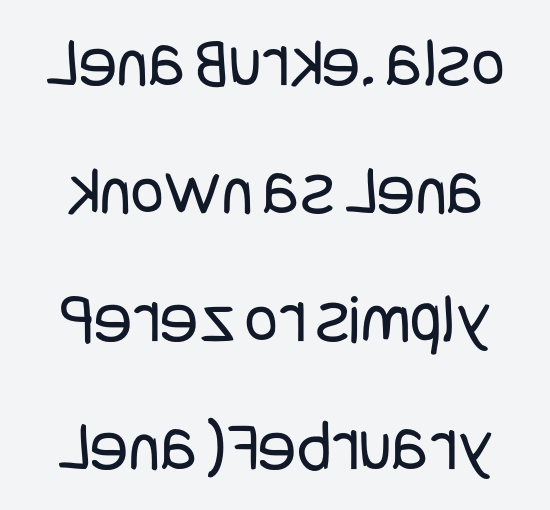
The image shows 72 px regular-weight, condensed sans-serif type, upright; set line spacing 1.78x, normal letter spacing, not underlined; low stroke contrast and a large x-height.
